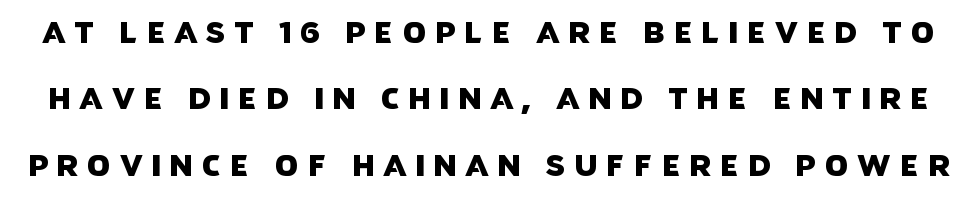
Q: Is the typeface a serif or a sans-serif typeface? A: Sans-serif.
Q: Is the text underlined? A: No.
Q: Is the spacing between letters normal or unusually wide? A: Unusually wide.
Q: Is the spacing between lines tight, normal or loose? A: Loose.
Q: Width (condensed, normal, or wide)? A: Normal.
Q: Stroke contrast? A: Low.
Q: x-height? A: Large.
Q: Monospaced? A: No.
